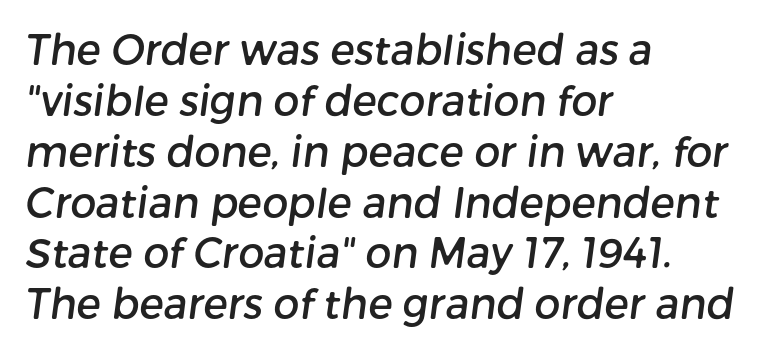
The image shows 41 px sans-serif type; set left-aligned, line spacing 1.24x, normal letter spacing, not underlined; low stroke contrast and a medium x-height.
